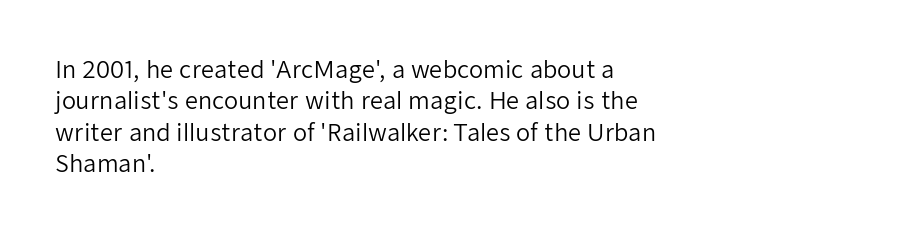
One glance says typical: line gaps are just what's usual. What stands out about the letter spacing? Nothing — it is the standard amount. This reads as an unemphasized weight, regular at the heaviest. The text block is weighted toward the left margin, trailing off unevenly rightward. Descender tails drop into unmarked territory. The specimen reads as upright at a glance.
